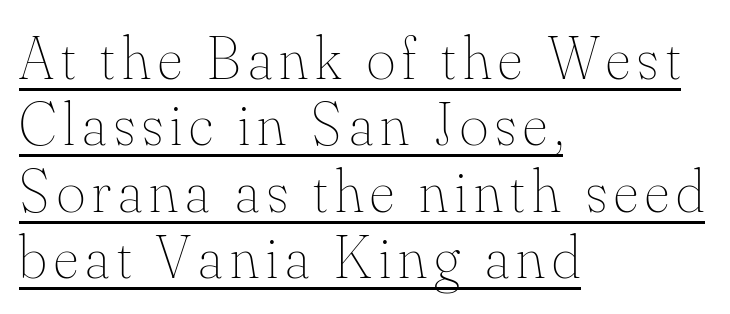
{"italic": "no", "bold": "no", "weight": "thin", "width": "normal", "stroke_contrast": "medium", "x_height": "small", "monospaced": "no", "underline": "yes", "align": "left", "line_spacing": "tight", "line_spacing_ratio": 1.09, "glyph_px": 61}
